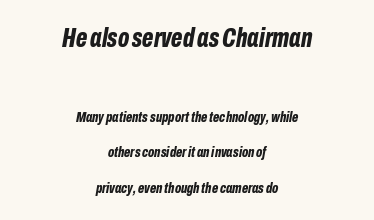
The image shows 27 px bold type, italic (leaning right); set centered, loose line spacing (2.35x), normal letter spacing, not underlined; the first (top) block is 1.8x larger.
